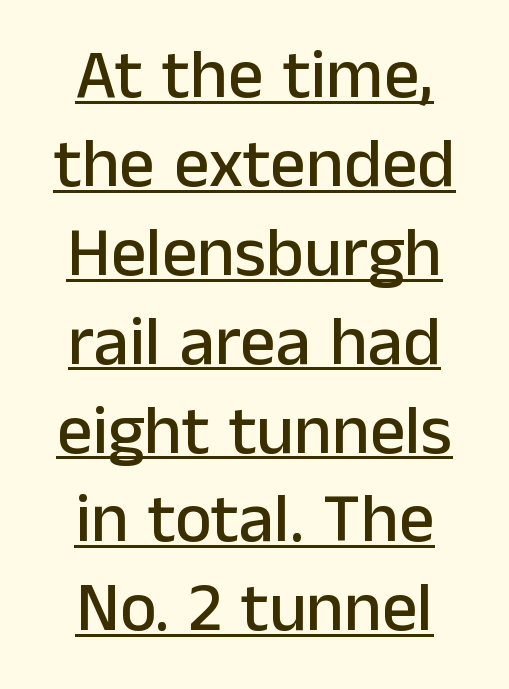
The image shows 70 px sans-serif type, upright; set centered, normal line spacing (1.27x), normal letter spacing, underlined; low stroke contrast and a medium x-height.
